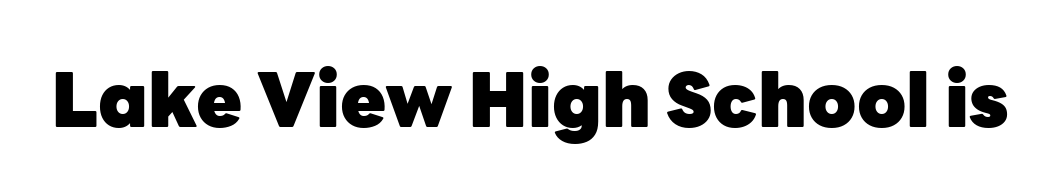
What weight is shown? A full bold with thick strokes. The passage shown has conventional tracking throughout. The type family on display is of the sans-serif kind. Unlike italic type, these characters show no tilt at all. Just letters on the line, the space beneath them empty.
